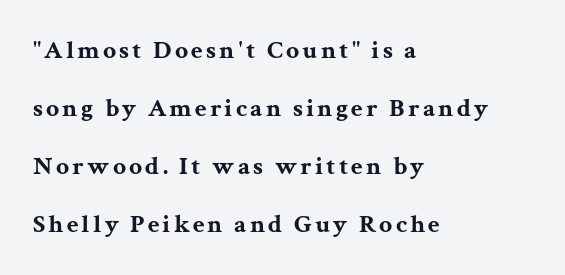
Q: Is the text bold? A: Yes.
Q: Is the text italic (slanted)? A: No, it is upright.
Q: Is the text underlined? A: No.
Q: How is the paragraph aligned? A: Left-aligned.
Q: Is the spacing between lines tight, normal or loose? A: Loose.
